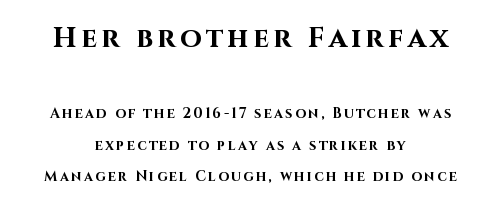
Does the weight exceed regular? Yes, all the way to bold. Reading down the column, the eye jumps a long way to each next line. The earlier block is typeset at a bigger size than the later block. The lettering stays uniformly vertical, giving the passage a roman look. Descenders hang freely into open space. Unlike a traditional serif, this face leaves its strokes unadorned.
